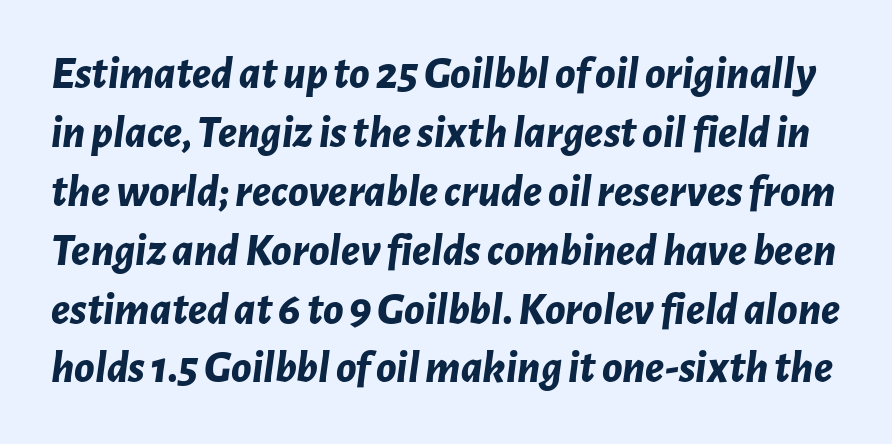
The space between consecutive lines is moderate. Inter-character spacing is left at the font's built-in metrics. The rendering uses natural spacing where letterforms have individual widths. Set as a true bold cut, around the 700 mark. Each row of text sits above clean, open space.
